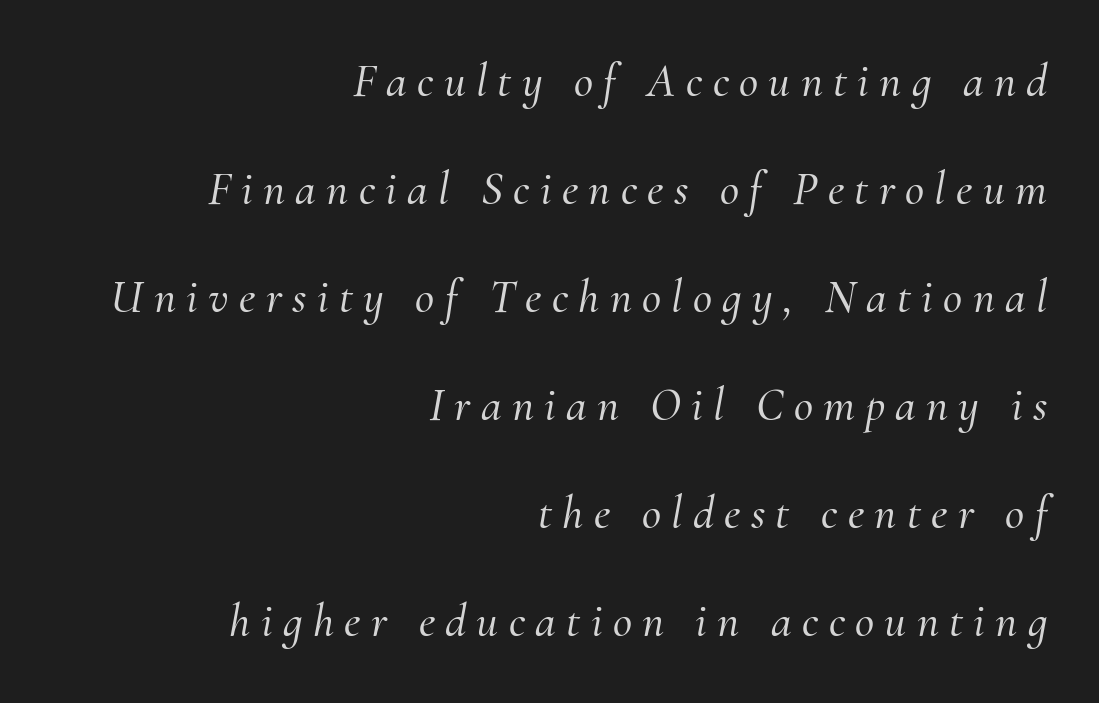
{"serif": "yes", "italic": "yes", "lean": "right", "slant_degrees": 10, "width": "normal", "stroke_contrast": "medium", "x_height": "small", "monospaced": "no", "underline": "no", "align": "right", "line_spacing": "loose", "line_spacing_ratio": 2.3, "letter_spacing": "wide", "letter_spacing_em": 0.22, "glyph_px": 47}
